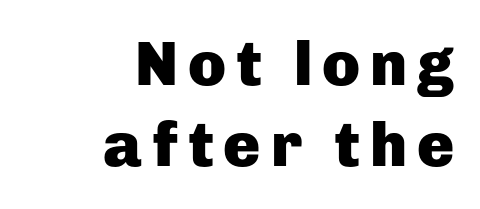
The image shows 62 px heavy sans-serif type, upright; set right-aligned, normal line spacing (1.31x), not underlined; low stroke contrast and a medium x-height.
